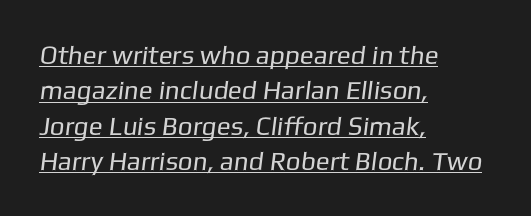
{"bold": "no", "underline": "yes", "align": "left", "line_spacing": "normal", "line_spacing_ratio": 1.36, "letter_spacing": "normal", "letter_spacing_em": 0.0, "glyph_px": 26}
